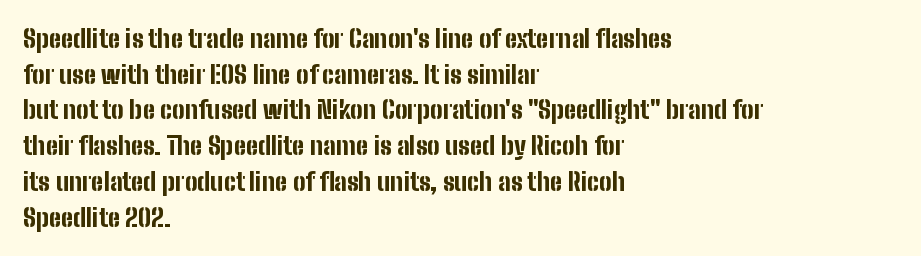
Q: Is the text bold? A: Yes.
Q: Is the text italic (slanted)? A: No, it is upright.
Q: Is the text underlined? A: No.
Q: How is the paragraph aligned? A: Left-aligned.
Q: Is the spacing between letters normal or unusually wide? A: Normal.
Q: Is the spacing between lines tight, normal or loose? A: Normal.
